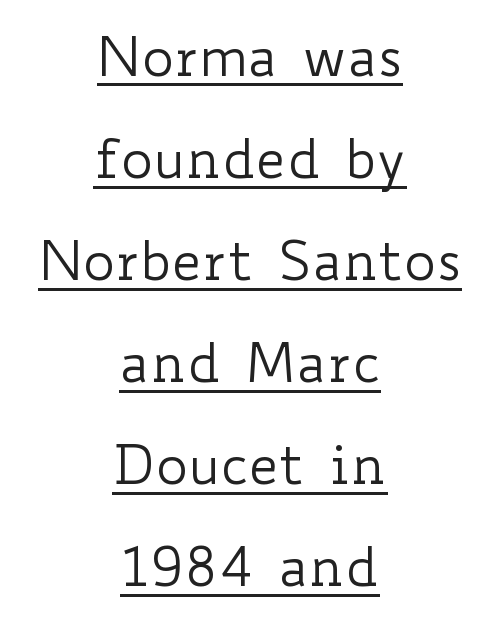
{"italic": "no", "bold": "no", "weight": "regular", "width": "wide", "stroke_contrast": "low", "x_height": "small", "monospaced": "no", "underline": "yes", "align": "center", "line_spacing_ratio": 1.89, "letter_spacing": "normal", "letter_spacing_em": 0.0, "glyph_px": 54}
